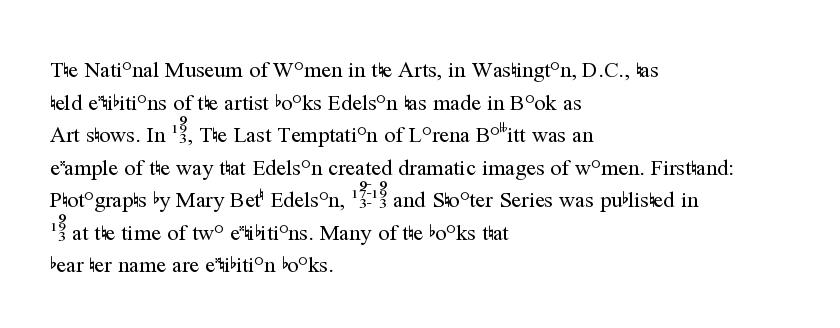
The image shows 22 px text type, upright; set left-aligned, normal line spacing (1.48x), normal letter spacing, not underlined.
